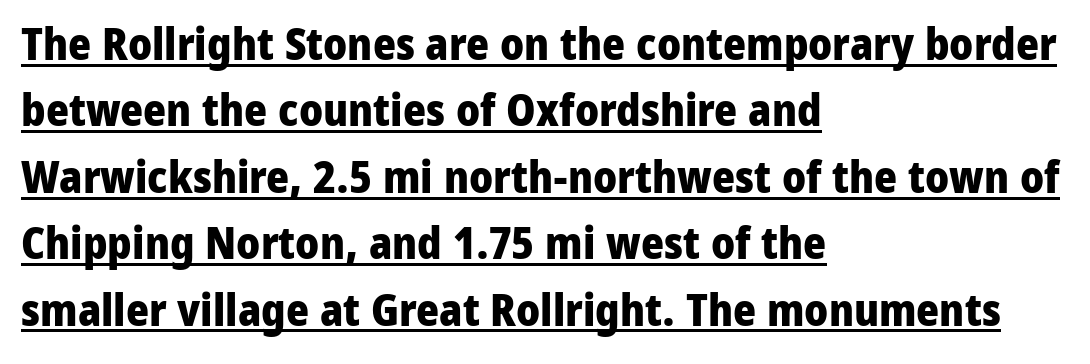
Notice how the stems are strictly vertical — no italics here. These lines carry a lot of weight — the face is fully bold. Caption: lettering with a line underneath. These lines are composed in type without serifs. Is this a fixed-width face? No — the glyphs have proportional, varying widths.
